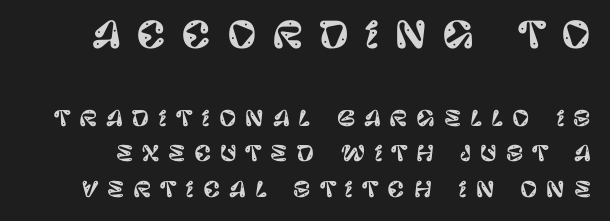
Q: Is the text italic (slanted)? A: Yes.
Q: Is the typeface a serif or a sans-serif typeface? A: Sans-serif.
Q: Is the text underlined? A: No.
Q: Is the spacing between letters normal or unusually wide? A: Unusually wide.
Q: Is the spacing between lines tight, normal or loose? A: Normal.
Q: Which block of text is set in a larger size, the first (top) or the second (bottom)? A: The first (top) one.
Q: Width (condensed, normal, or wide)? A: Normal.
Q: Stroke contrast? A: Low.
Q: x-height? A: Large.
Q: Monospaced? A: No.
